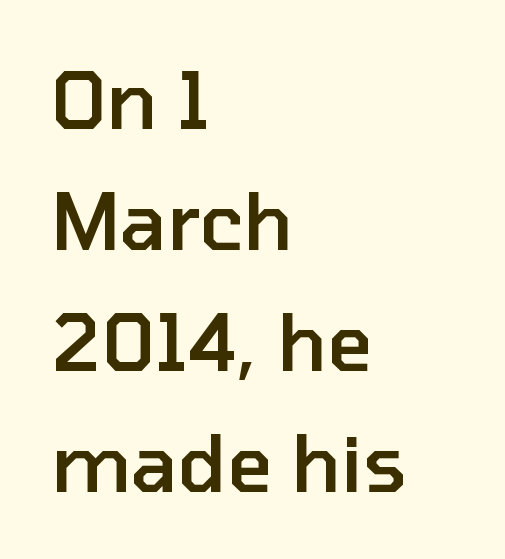
Q: Is the text bold? A: Semi-bold.
Q: Is the text italic (slanted)? A: No, it is upright.
Q: Is the typeface a serif or a sans-serif typeface? A: Sans-serif.
Q: Is the text underlined? A: No.
Q: How is the paragraph aligned? A: Left-aligned.
Q: Is the spacing between letters normal or unusually wide? A: Normal.
Q: Is the spacing between lines tight, normal or loose? A: Normal.
Q: Width (condensed, normal, or wide)? A: Normal.
Q: Stroke contrast? A: Low.
Q: x-height? A: Medium.
Q: Monospaced? A: No.
